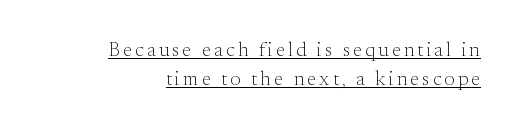
{"italic": "no", "bold": "no", "underline": "yes", "align": "right", "line_spacing": "normal", "line_spacing_ratio": 1.45, "glyph_px": 20}
